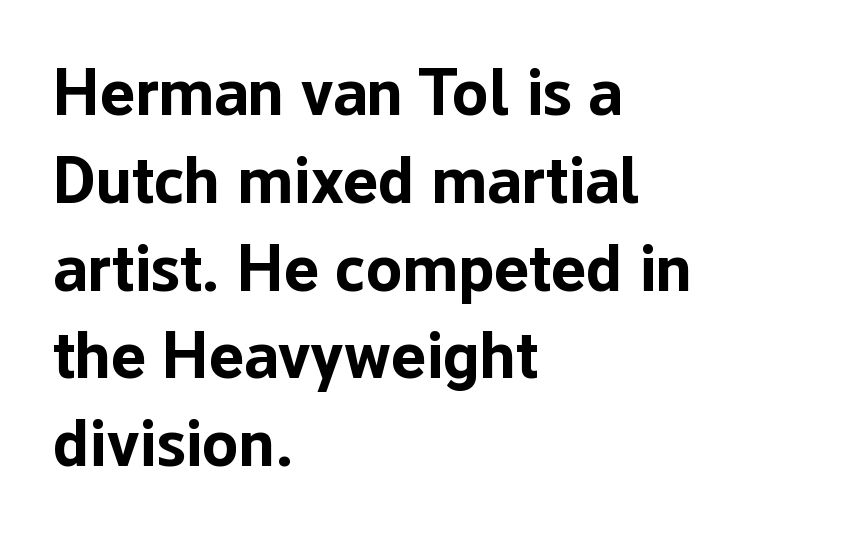
This is the regular roman posture of the typeface. Rule under the text: the space is simply empty. A typesetter would call this zero additional tracking. Varying glyph widths throughout — classic text-font behaviour.
